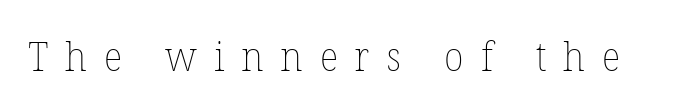
Each row of text sits above clean, open space. Is this a fixed-width face? No — the glyphs have proportional, varying widths. When letters stand straight like this, we call the style roman or upright. What stands out about the letter spacing? Its width — letters are far apart. The weight would be labelled regular, book, light, or lighter still.
